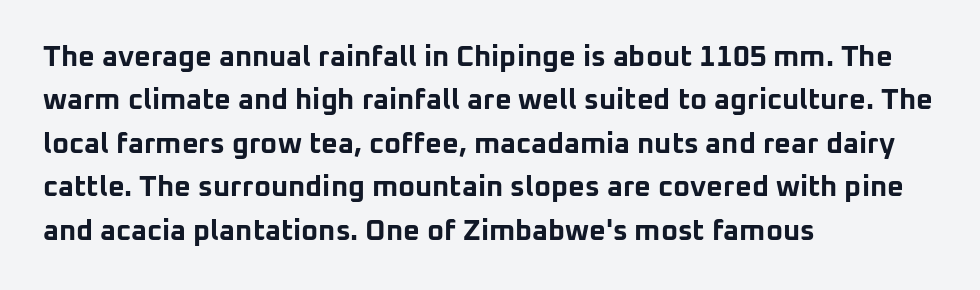
How would I describe the line gaps? Plain and ordinary. This rendering leaves character spacing at its baseline value. Looks like regular typesetting: each glyph gets only the width it needs. The passage shown is typeset with a sans-serif family. A clean baseline with only descenders dipping below it. Weight: bold.
